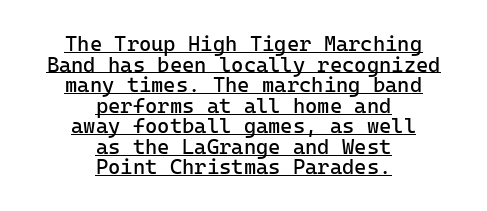
The image shows 21 px text type, upright; set centered, tight line spacing (0.98x), normal letter spacing, underlined.
